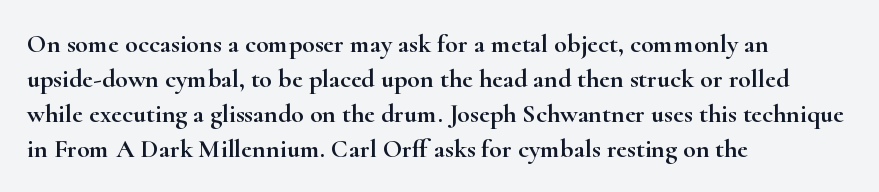
{"italic": "no", "underline": "no", "align": "left", "line_spacing": "normal", "line_spacing_ratio": 1.34, "letter_spacing": "normal", "letter_spacing_em": 0.0, "glyph_px": 26}
